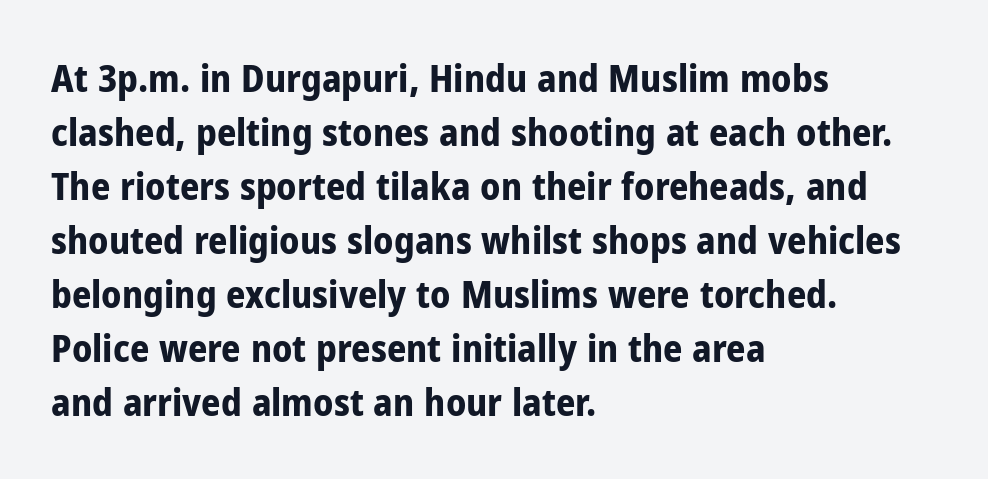
The image shows 38 px bold, condensed sans-serif type, upright; set left-aligned, normal line spacing (1.42x), normal letter spacing, not underlined; low stroke contrast and a medium x-height.
